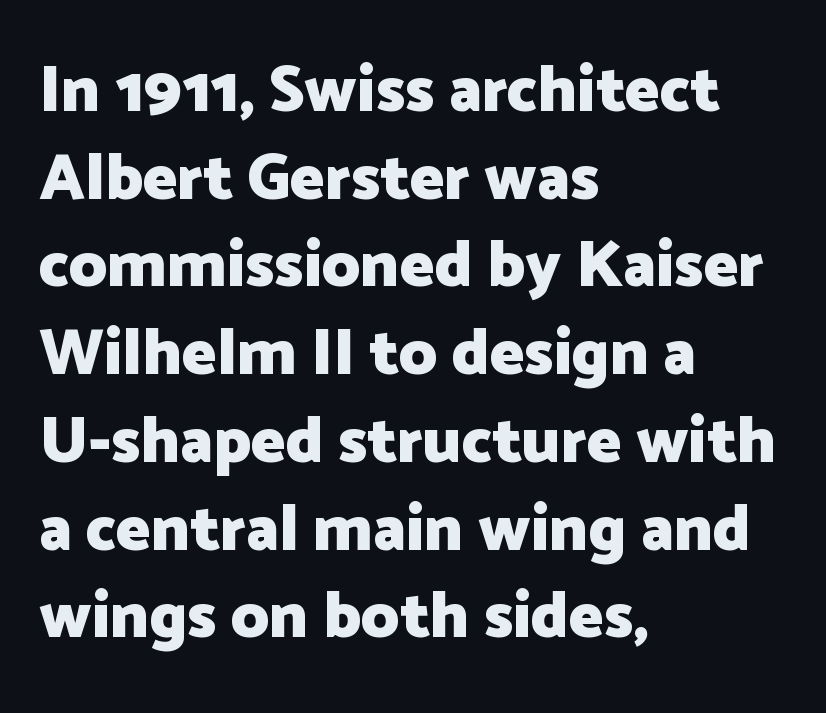
The image shows 65 px heavy sans-serif type, upright; set left-aligned, normal line spacing (1.35x), normal letter spacing, not underlined; low stroke contrast and a medium x-height.
